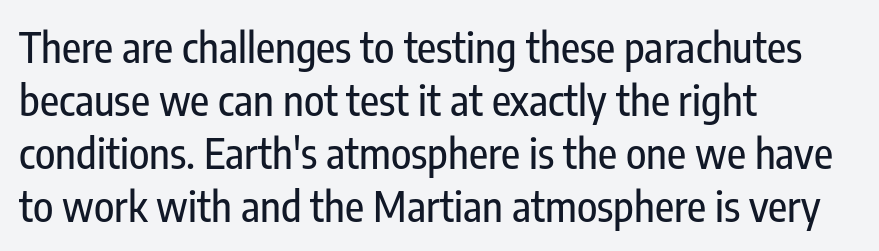
The image shows 42 px condensed sans-serif type, upright; set left-aligned, normal line spacing (1.26x), normal letter spacing, not underlined; low stroke contrast and a medium x-height.
